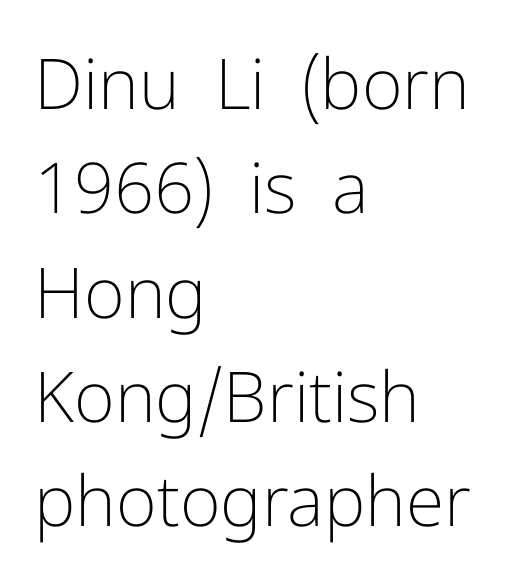
These lines sit exactly where default settings would place them. Letter spacing: default. The glyphs in this specimen are sans serif. Left-aligned paragraph, ragged on the right.
